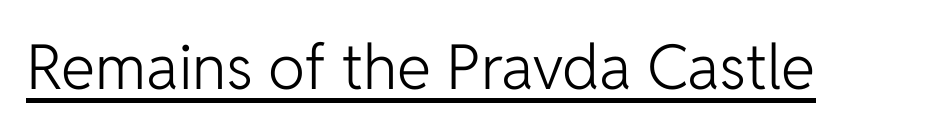
{"serif": "no", "italic": "no", "bold": "no", "weight": "light", "width": "normal", "stroke_contrast": "low", "x_height": "medium", "monospaced": "no", "underline": "yes", "letter_spacing": "normal", "letter_spacing_em": 0.0, "glyph_px": 62}
